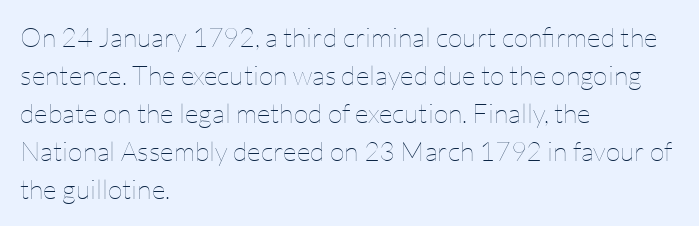
The designer left line spacing at the default. A classic flush-left, rag-right setting is used for this passage. The font sits on the lighter half of the weight spectrum, regular included. The letters stand straight up with perfectly vertical stems. No word sits above an underline.
